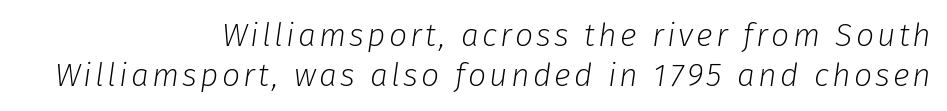
Q: Is the text bold? A: No.
Q: Is the text italic (slanted)? A: Yes, it leans right by about 8 degrees.
Q: Is the text underlined? A: No.
Q: How is the paragraph aligned? A: Right-aligned.
Q: Width (condensed, normal, or wide)? A: Normal.
Q: Stroke contrast? A: Low.
Q: x-height? A: Medium.
Q: Monospaced? A: No.
